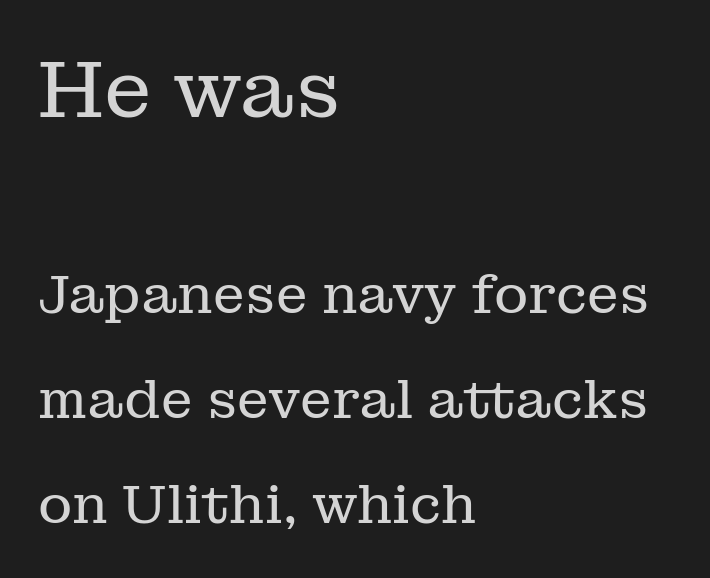
{"serif": "yes", "italic": "no", "bold": "no", "weight": "regular", "width": "normal", "stroke_contrast": "low", "x_height": "medium", "monospaced": "no", "underline": "no", "align": "left", "line_spacing": "loose", "line_spacing_ratio": 1.98, "letter_spacing": "normal", "letter_spacing_em": 0.0, "larger_block": "first", "size_ratio": 1.51, "glyph_px": 80}
